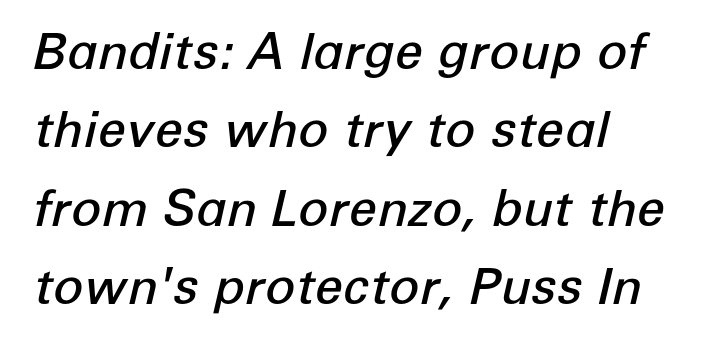
The image shows 50 px semibold type, italic (leaning right); set left-aligned, normal line spacing (1.57x), normal letter spacing, not underlined; low stroke contrast and a medium x-height.
